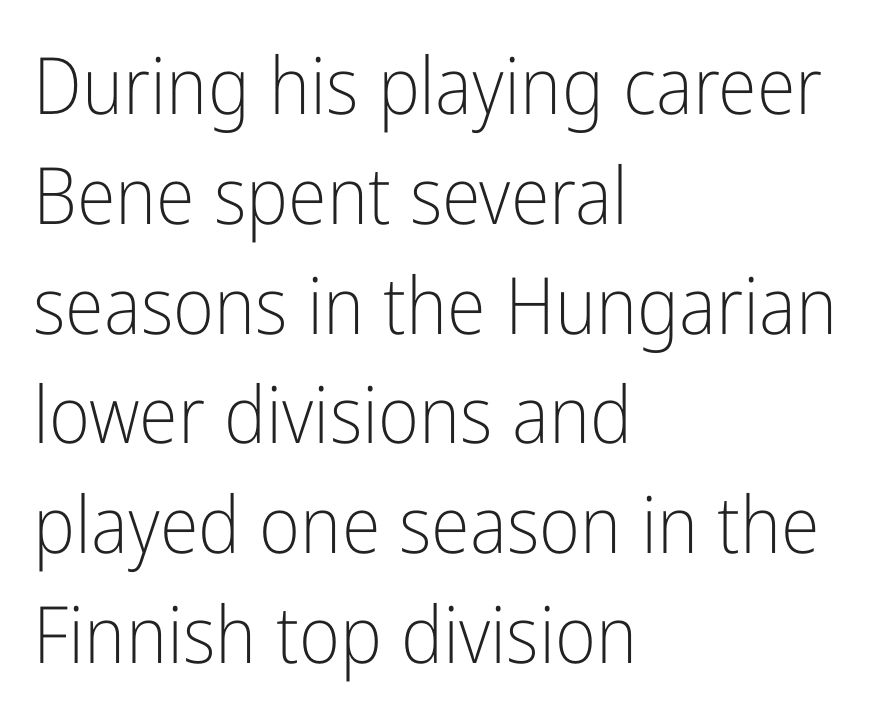
Q: Is the text bold? A: No.
Q: Is the text italic (slanted)? A: No, it is upright.
Q: Is the typeface a serif or a sans-serif typeface? A: Sans-serif.
Q: Is the text underlined? A: No.
Q: How is the paragraph aligned? A: Left-aligned.
Q: Is the spacing between letters normal or unusually wide? A: Normal.
Q: Is the spacing between lines tight, normal or loose? A: Normal.
Q: Width (condensed, normal, or wide)? A: Condensed.
Q: Stroke contrast? A: Low.
Q: x-height? A: Medium.
Q: Monospaced? A: No.
